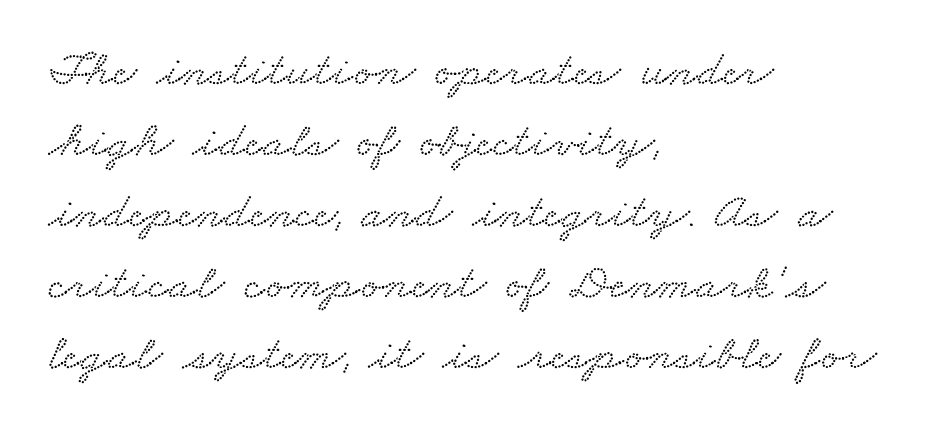
{"serif": "yes", "width": "wide", "stroke_contrast": "low", "x_height": "small", "monospaced": "no", "underline": "no", "align": "left", "line_spacing": "normal", "line_spacing_ratio": 1.39, "letter_spacing": "normal", "letter_spacing_em": 0.0, "glyph_px": 51}
